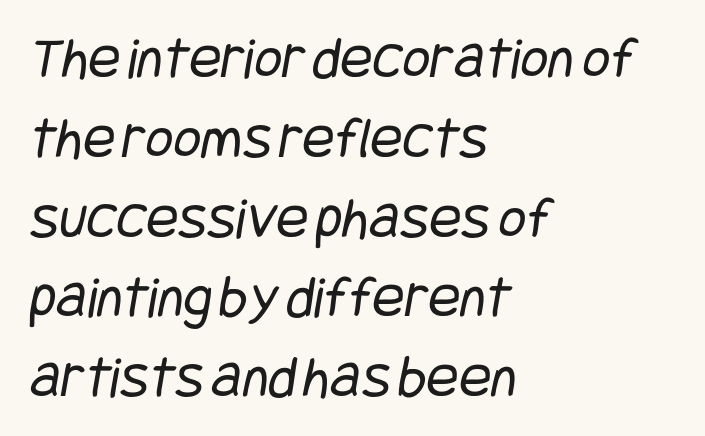
Unbolded letterforms with no extra heft. You can tell from the bare stems that sans-serif type was used. This block has exactly the height ordinary leading produces. Rule under the text: the space is simply empty. Observe the ordinary spacing: letters are neighbours, not strangers. Every row of glyphs begins at an identical x-position on the left.
